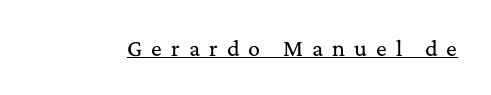
Q: Is the text italic (slanted)? A: No, it is upright.
Q: Is the text underlined? A: Yes.
Q: Is the spacing between letters normal or unusually wide? A: Unusually wide.
